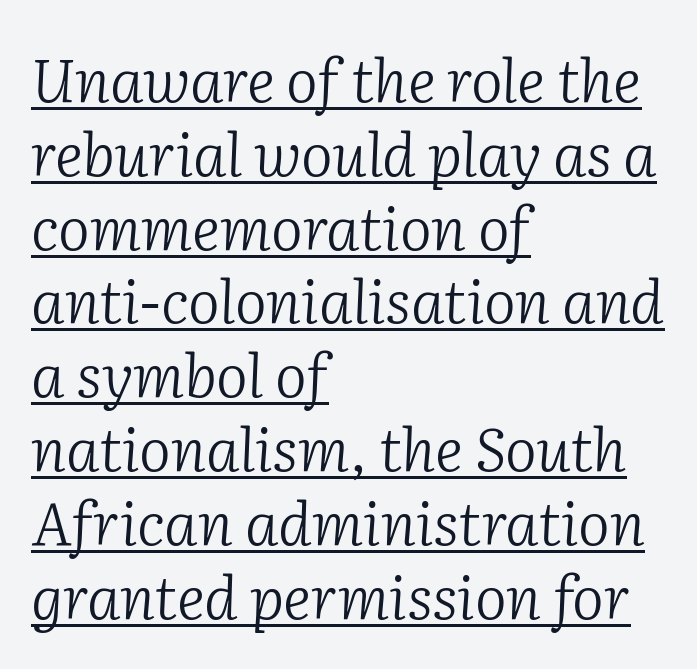
The image shows 60 px light serif type, italic (leaning right); set left-aligned, line spacing 1.23x, normal letter spacing, underlined; low stroke contrast and a medium x-height.
